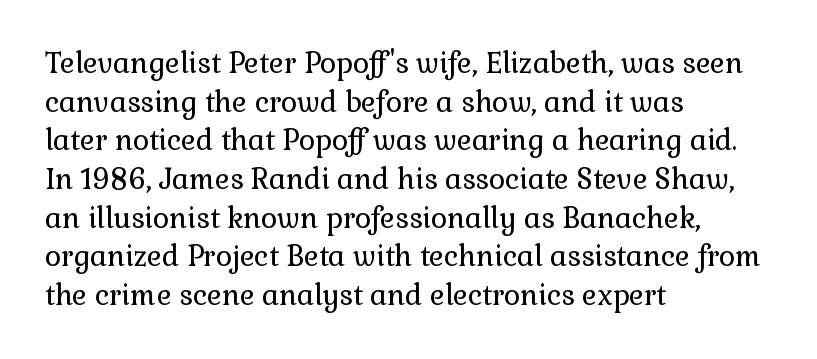
{"serif": "yes", "italic": "no", "bold": "no", "weight": "regular", "width": "normal", "stroke_contrast": "low", "x_height": "medium", "monospaced": "no", "underline": "no", "align": "left", "line_spacing": "normal", "line_spacing_ratio": 1.38, "letter_spacing": "normal", "letter_spacing_em": 0.0, "glyph_px": 28}
